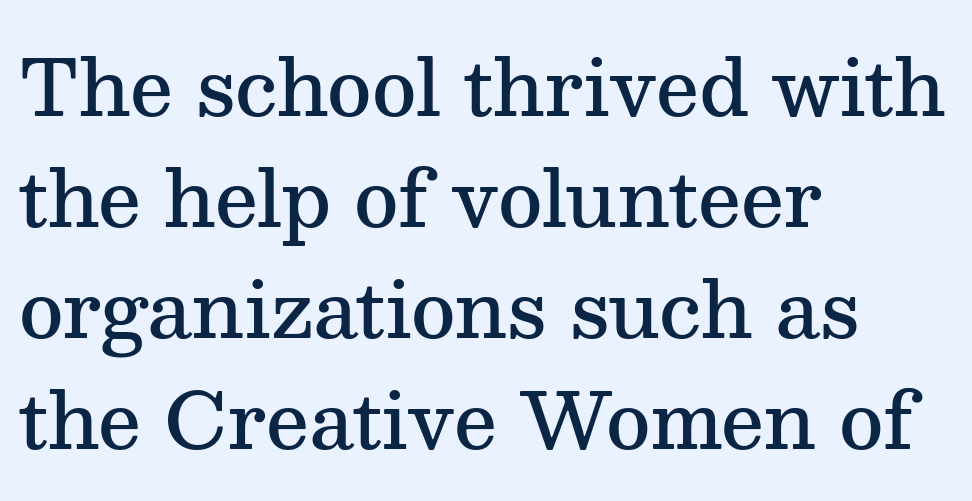
The image shows 77 px semibold serif type, upright; set left-aligned, normal line spacing (1.44x), normal letter spacing, not underlined; medium stroke contrast and a medium x-height.
